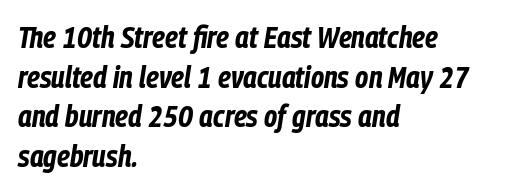
Q: Is the text bold? A: Yes.
Q: Is the text italic (slanted)? A: Yes, it leans right by about 9 degrees.
Q: Is the text underlined? A: No.
Q: How is the paragraph aligned? A: Left-aligned.
Q: Is the spacing between letters normal or unusually wide? A: Normal.
Q: Is the spacing between lines tight, normal or loose? A: Normal.
Q: Width (condensed, normal, or wide)? A: Condensed.
Q: Stroke contrast? A: Low.
Q: x-height? A: Medium.
Q: Monospaced? A: No.
